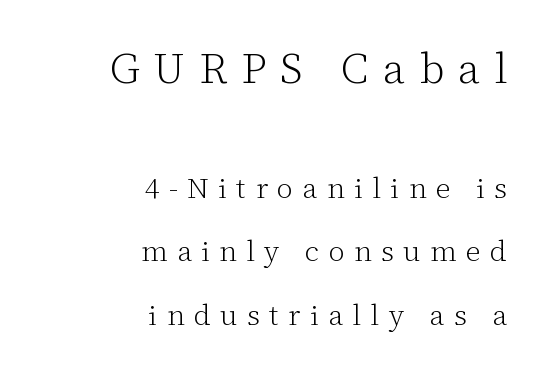
Rule under the text: the space is simply empty. The setting favours the right margin, as signatures and pull-quotes sometimes do. The passage shown is typeset with a serif family. This sample uses an upright cut, with every glyph sitting square on the baseline.
